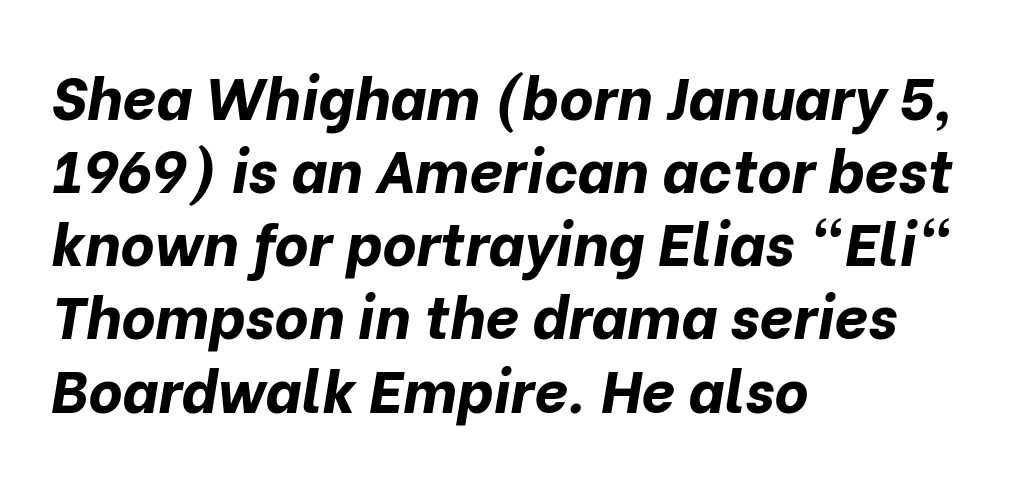
{"italic": "yes", "lean": "right", "slant_degrees": 10, "bold": "yes", "weight": "bold", "width": "normal", "stroke_contrast": "low", "x_height": "medium", "monospaced": "no", "underline": "no", "align": "left", "line_spacing_ratio": 1.24, "letter_spacing": "normal", "letter_spacing_em": 0.0, "glyph_px": 59}
